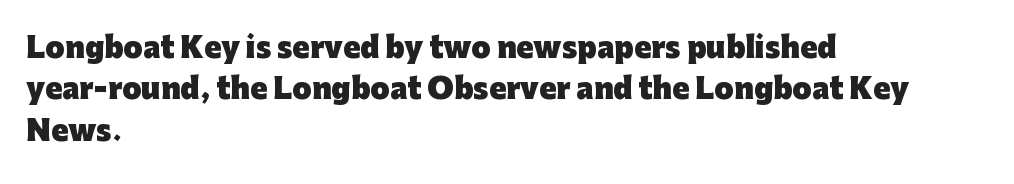
{"serif": "no", "italic": "no", "bold": "yes", "weight": "heavy", "width": "normal", "stroke_contrast": "low", "x_height": "medium", "monospaced": "no", "underline": "no", "align": "left", "line_spacing": "normal", "line_spacing_ratio": 1.48, "letter_spacing": "normal", "letter_spacing_em": 0.0, "glyph_px": 28}
